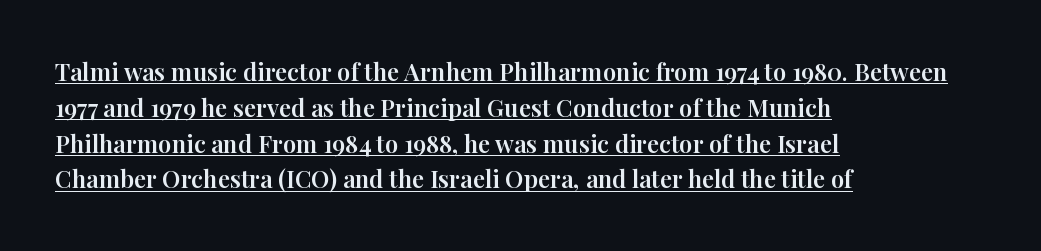
{"italic": "no", "underline": "yes", "align": "left", "line_spacing": "normal", "line_spacing_ratio": 1.49, "letter_spacing": "normal", "letter_spacing_em": 0.0, "glyph_px": 24}
